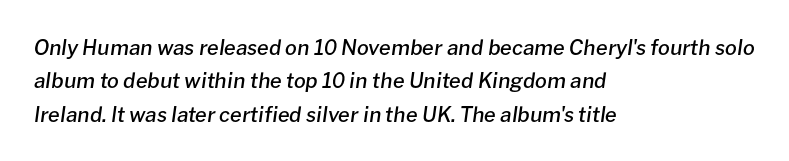
Q: Is the text bold? A: Semi-bold.
Q: Is the text italic (slanted)? A: Yes, it leans right by about 8 degrees.
Q: Is the text underlined? A: No.
Q: How is the paragraph aligned? A: Left-aligned.
Q: Is the spacing between letters normal or unusually wide? A: Normal.
Q: Is the spacing between lines tight, normal or loose? A: Normal.
